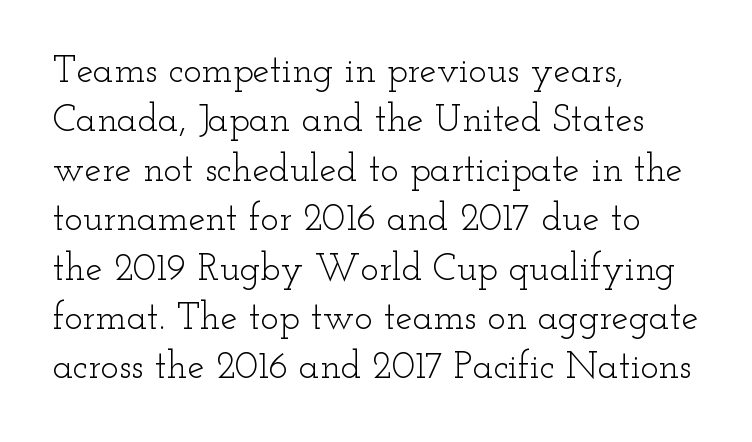
{"serif": "yes", "italic": "no", "bold": "no", "weight": "light", "width": "wide", "stroke_contrast": "low", "x_height": "small", "monospaced": "no", "underline": "no", "align": "left", "line_spacing": "normal", "line_spacing_ratio": 1.3, "letter_spacing": "normal", "letter_spacing_em": 0.0, "glyph_px": 38}
